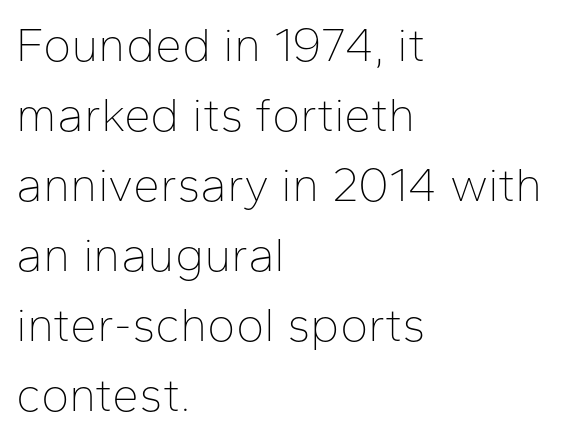
The image shows 48 px thin sans-serif type, upright; set left-aligned, normal line spacing (1.46x), normal letter spacing, not underlined; low stroke contrast and a medium x-height.
